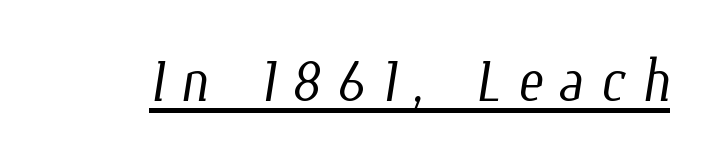
The image shows 77 px light, condensed type; set unusually wide letter spacing (+0.2 em), underlined; low stroke contrast and a medium x-height.
